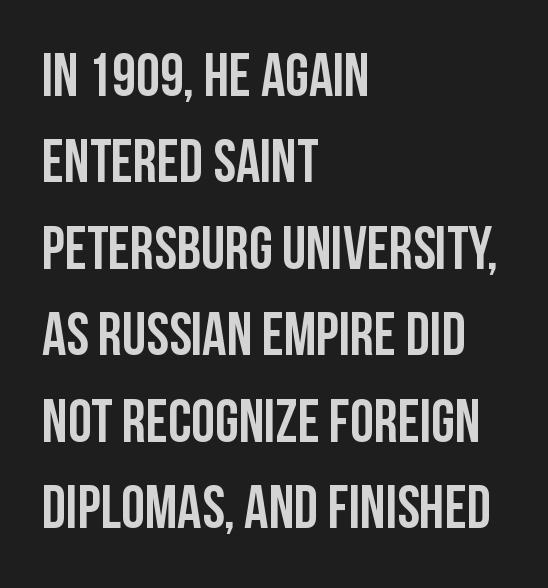
Q: Is the text italic (slanted)? A: No, it is upright.
Q: Is the typeface a serif or a sans-serif typeface? A: Sans-serif.
Q: Is the text underlined? A: No.
Q: How is the paragraph aligned? A: Left-aligned.
Q: Is the spacing between letters normal or unusually wide? A: Normal.
Q: Is the spacing between lines tight, normal or loose? A: Normal.
Q: Width (condensed, normal, or wide)? A: Condensed.
Q: Stroke contrast? A: Low.
Q: x-height? A: Large.
Q: Monospaced? A: No.
